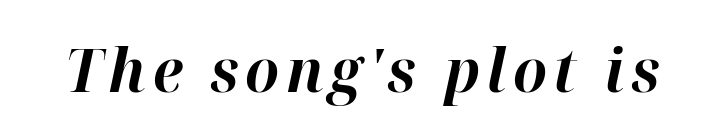
Q: Is the text bold? A: Yes.
Q: Is the text italic (slanted)? A: Yes, it leans right by about 12 degrees.
Q: Is the text underlined? A: No.
Q: Width (condensed, normal, or wide)? A: Normal.
Q: Stroke contrast? A: High.
Q: x-height? A: Medium.
Q: Monospaced? A: No.
